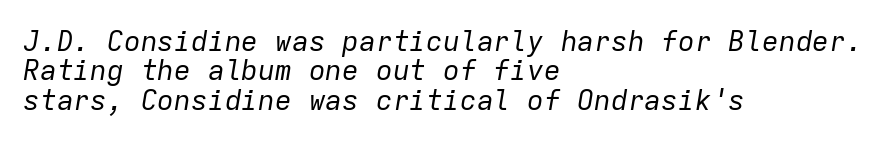
{"italic": "yes", "lean": "right", "slant_degrees": 9, "bold": "no", "weight": "regular", "width": "normal", "stroke_contrast": "low", "x_height": "medium", "monospaced": "yes", "underline": "no", "align": "left", "line_spacing": "tight", "line_spacing_ratio": 1.05, "letter_spacing": "normal", "letter_spacing_em": 0.0, "glyph_px": 28}
